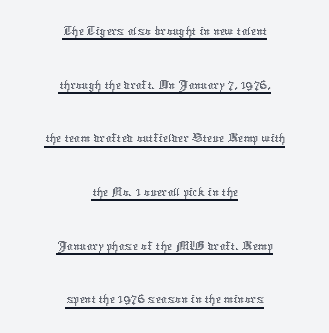
Honestly, the underline is the first thing you notice here. The rendering uses natural spacing where letterforms have individual widths. Observe the ordinary spacing: letters are neighbours, not strangers. The letters look calm and open, with moderate or lighter stems. The type sits square on the baseline with zero lean.
